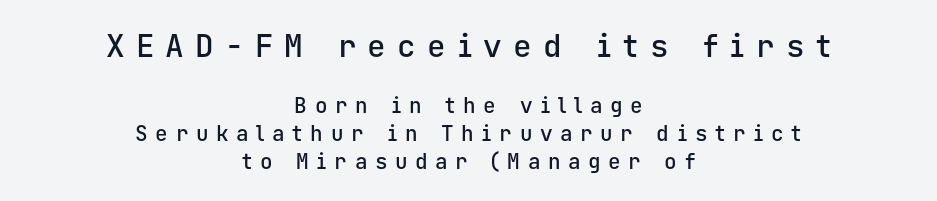
The image shows 31 px semibold sans-serif type, upright, monospaced; set centered, normal line spacing (1.33x), unusually wide letter spacing (+0.36 em), not underlined; the first (top) block is 1.48x larger; low stroke contrast and a medium x-height.
